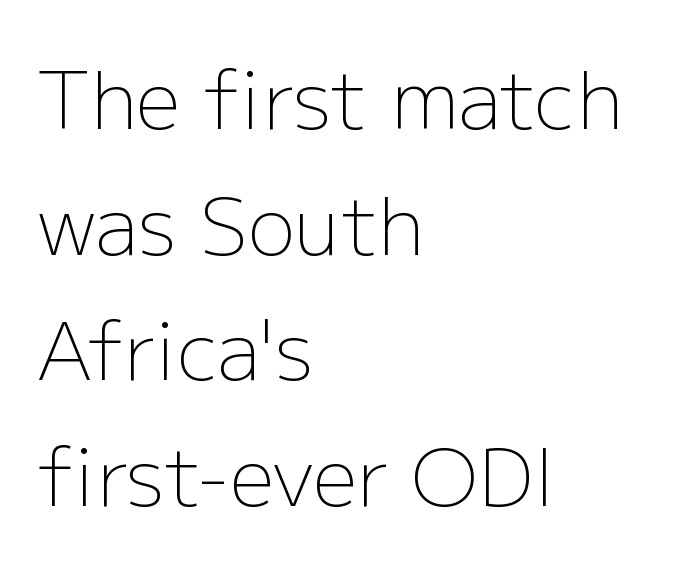
Q: Is the text bold? A: No.
Q: Is the text italic (slanted)? A: No, it is upright.
Q: Is the typeface a serif or a sans-serif typeface? A: Sans-serif.
Q: Is the text underlined? A: No.
Q: How is the paragraph aligned? A: Left-aligned.
Q: Is the spacing between letters normal or unusually wide? A: Normal.
Q: Is the spacing between lines tight, normal or loose? A: Normal.
Q: Width (condensed, normal, or wide)? A: Normal.
Q: Stroke contrast? A: Low.
Q: x-height? A: Medium.
Q: Monospaced? A: No.
